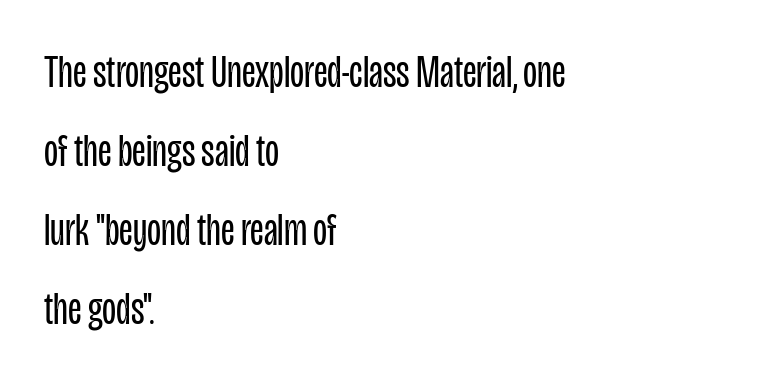
Q: Is the text bold? A: No.
Q: Is the text italic (slanted)? A: No, it is upright.
Q: Is the typeface a serif or a sans-serif typeface? A: Sans-serif.
Q: Is the text underlined? A: No.
Q: How is the paragraph aligned? A: Left-aligned.
Q: Is the spacing between letters normal or unusually wide? A: Normal.
Q: Width (condensed, normal, or wide)? A: Condensed.
Q: Stroke contrast? A: Low.
Q: x-height? A: Large.
Q: Monospaced? A: No.
